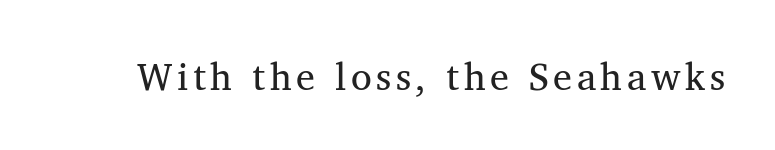
The image shows 38 px regular-weight serif type, upright; set not underlined; medium stroke contrast and a medium x-height.
